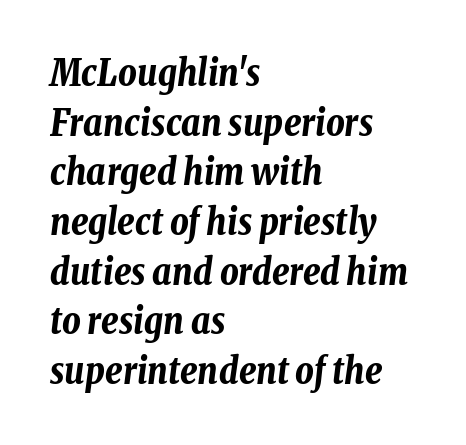
The image shows 36 px bold, condensed type, italic (leaning right); set left-aligned, normal line spacing (1.38x), normal letter spacing, not underlined; low stroke contrast and a medium x-height.
